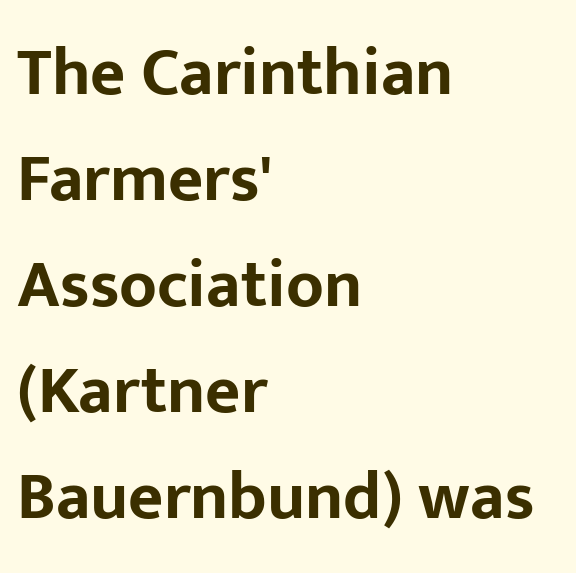
Q: Is the text bold? A: Yes.
Q: Is the text italic (slanted)? A: No, it is upright.
Q: Is the typeface a serif or a sans-serif typeface? A: Sans-serif.
Q: Is the text underlined? A: No.
Q: How is the paragraph aligned? A: Left-aligned.
Q: Is the spacing between letters normal or unusually wide? A: Normal.
Q: Is the spacing between lines tight, normal or loose? A: Normal.
Q: Width (condensed, normal, or wide)? A: Normal.
Q: Stroke contrast? A: Low.
Q: x-height? A: Medium.
Q: Monospaced? A: No.
